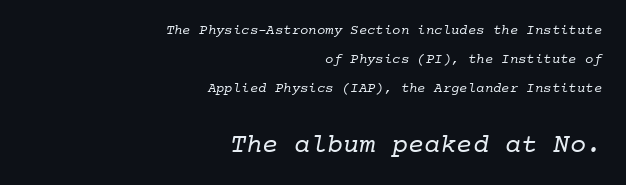
Is the type heavy? It reads as light-to-regular instead. Scale increases going downward across the two blocks. Check under the words: just untouched page. This rendering leaves character spacing at its baseline value. One glance says open: line gaps are wider than usual. The lines in this sample share a right terminus and differ only in where they begin.
